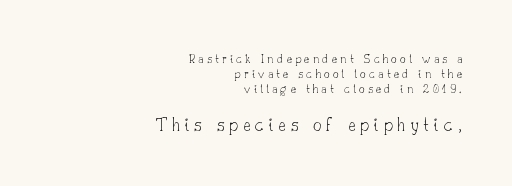
Q: Is the text bold? A: No.
Q: Is the text italic (slanted)? A: No, it is upright.
Q: Is the text underlined? A: No.
Q: How is the paragraph aligned? A: Right-aligned.
Q: Is the spacing between letters normal or unusually wide? A: Unusually wide.
Q: Is the spacing between lines tight, normal or loose? A: Tight.
Q: Which block of text is set in a larger size, the first (top) or the second (bottom)? A: The second (bottom) one.
